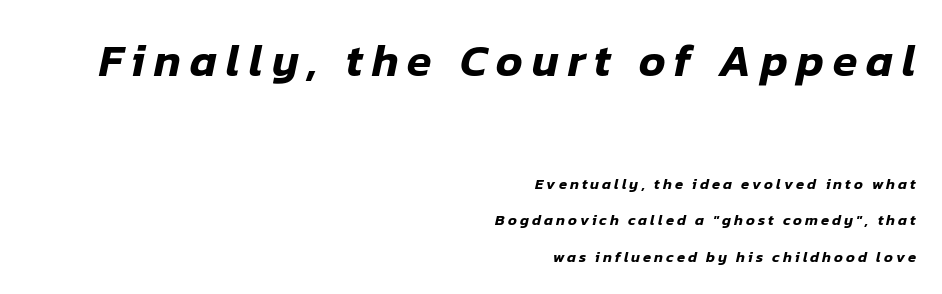
Q: Is the text italic (slanted)? A: Yes, it leans right by about 12 degrees.
Q: Is the text underlined? A: No.
Q: How is the paragraph aligned? A: Right-aligned.
Q: Is the spacing between letters normal or unusually wide? A: Unusually wide.
Q: Is the spacing between lines tight, normal or loose? A: Loose.
Q: Which block of text is set in a larger size, the first (top) or the second (bottom)? A: The first (top) one.
Q: Width (condensed, normal, or wide)? A: Normal.
Q: Stroke contrast? A: Low.
Q: x-height? A: Medium.
Q: Monospaced? A: No.
